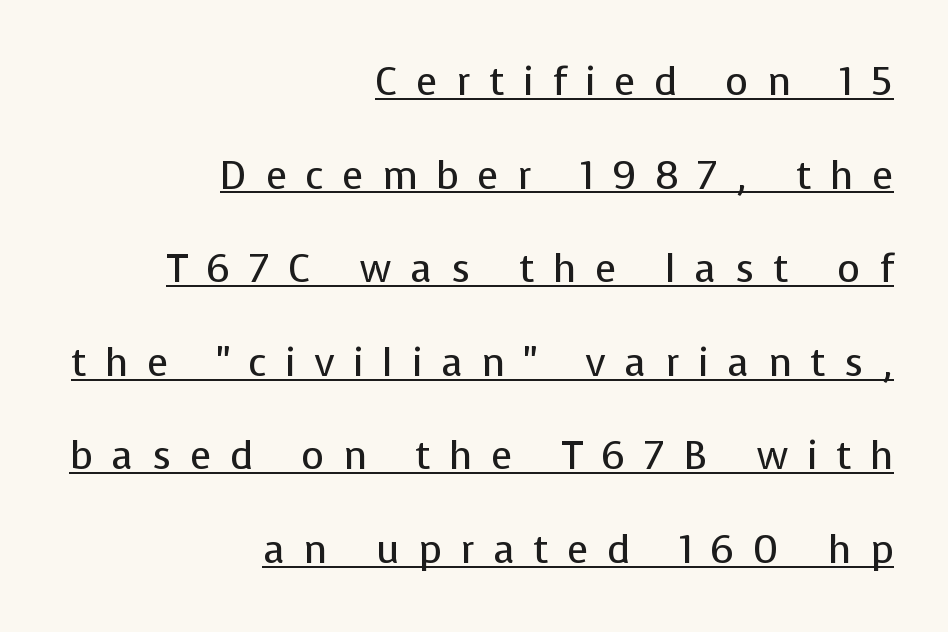
The image shows 39 px regular-weight sans-serif type, upright; set right-aligned, loose line spacing (2.4x), unusually wide letter spacing (+0.48 em), underlined; low stroke contrast and a medium x-height.
